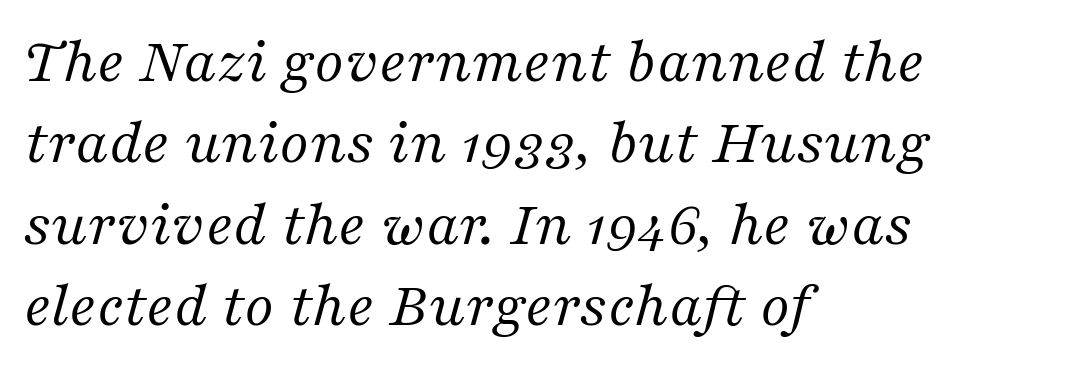
{"serif": "yes", "italic": "yes", "lean": "right", "slant_degrees": 16, "bold": "no", "weight": "regular", "width": "normal", "stroke_contrast": "medium", "x_height": "medium", "monospaced": "no", "underline": "no", "align": "left", "line_spacing": "normal", "line_spacing_ratio": 1.27, "letter_spacing": "normal", "letter_spacing_em": 0.0, "glyph_px": 64}
